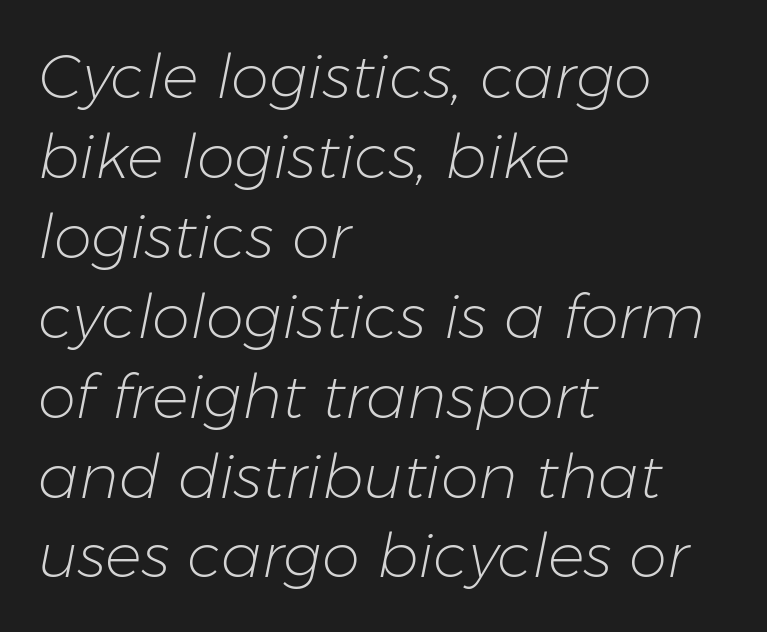
The image shows 61 px light type, italic (leaning right); set left-aligned, normal line spacing (1.31x), normal letter spacing, not underlined; low stroke contrast and a medium x-height.
